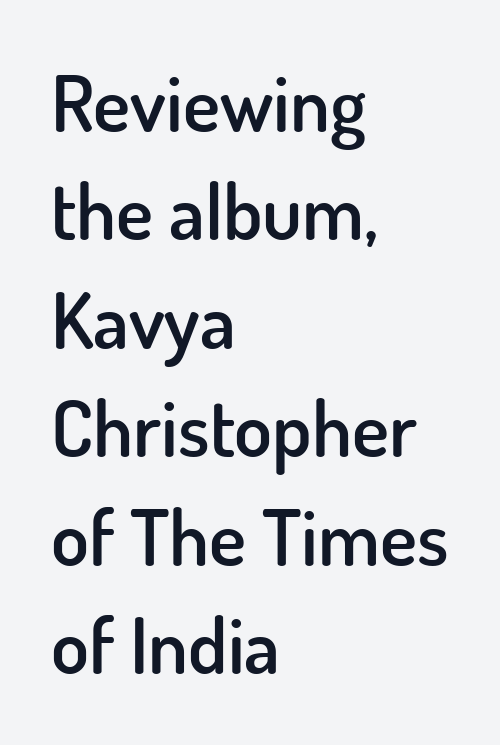
Q: Is the text bold? A: Semi-bold.
Q: Is the text italic (slanted)? A: No, it is upright.
Q: Is the typeface a serif or a sans-serif typeface? A: Sans-serif.
Q: Is the text underlined? A: No.
Q: How is the paragraph aligned? A: Left-aligned.
Q: Is the spacing between letters normal or unusually wide? A: Normal.
Q: Is the spacing between lines tight, normal or loose? A: Normal.
Q: Width (condensed, normal, or wide)? A: Normal.
Q: Stroke contrast? A: Low.
Q: x-height? A: Small.
Q: Monospaced? A: No.
